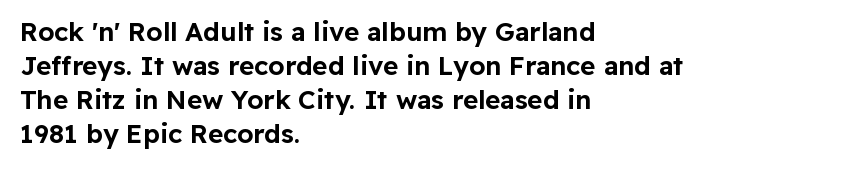
{"italic": "no", "underline": "no", "align": "left", "line_spacing": "normal", "line_spacing_ratio": 1.31, "letter_spacing": "normal", "letter_spacing_em": 0.0, "glyph_px": 26}
